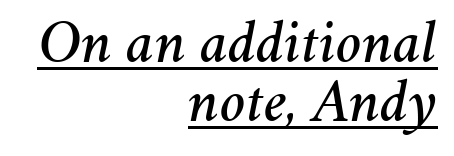
Successive baselines arrive quickly, one right under another. A typographer would call this underscored text. Observe the ordinary spacing: letters are neighbours, not strangers. The letters advance in unequal steps, a hallmark of proportional type. Notice how the passage keeps a crisp vertical edge on the right only.
